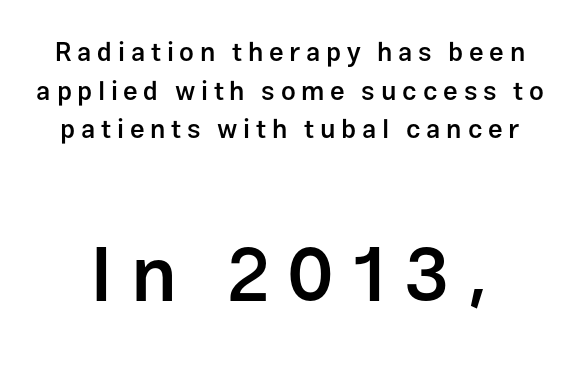
Heft: intermediate — a semibold. The composition opens small and finishes big. The letters carry no serifs — their stems end cleanly without finishing strokes. Here the glyphs are tracked loosely, breaking word shapes into spaced letters. The passage shown is typed in a proportional face where columns would drift. In terms of leading, this rendering sits right in the middle.
